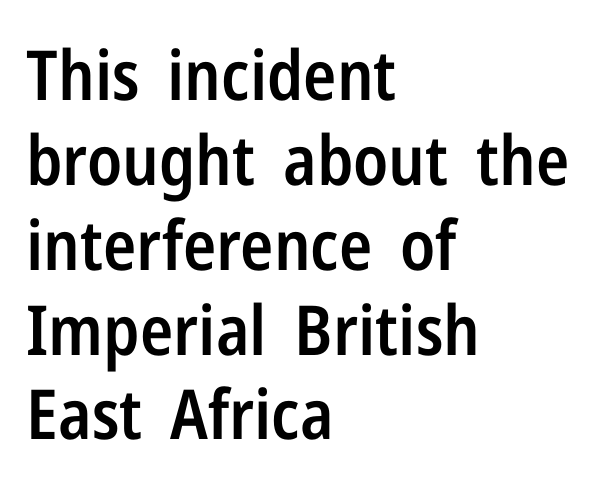
The image shows 69 px semibold, condensed sans-serif type, upright; set left-aligned, line spacing 1.23x, normal letter spacing, not underlined; low stroke contrast and a medium x-height.
